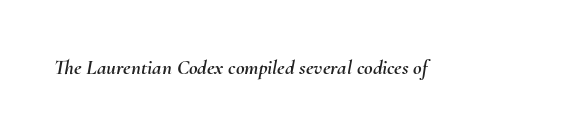
The image shows 21 px text type, italic (leaning right); set normal letter spacing, not underlined.
